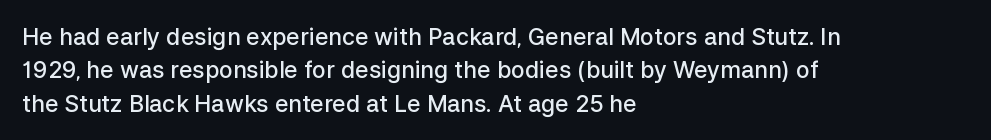
The line-height multiplier appears to be the usual default. The type is set solid horizontally, with unmodified tracking. This rendering uses left alignment, leaving the right contour irregular. Posture: vertical. Underlining? Definitely not there. The sample has been set in demibold, a notch under bold.
